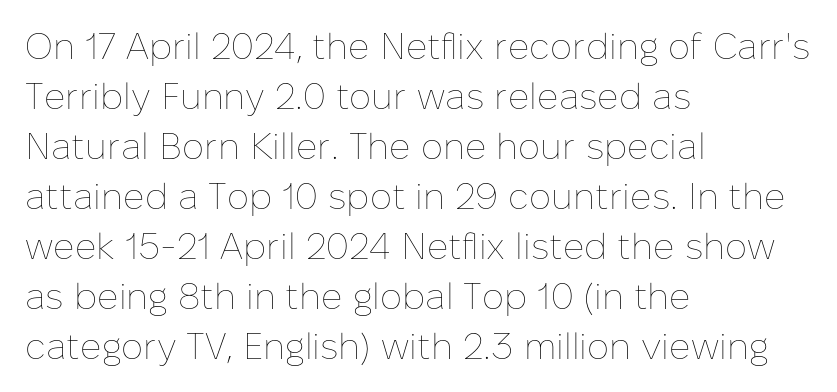
This block has exactly the height ordinary leading produces. Weight: in the light-to-regular range. Spacing verdict: proportional, widths tailored to each character. Anything drawn beneath the words? Only blank space. Between one letter and the next there's only the usual sliver of space. Is the block centered? No — it sits flush against the left margin.
